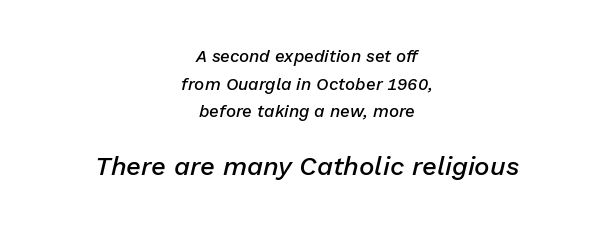
The image shows 26 px text type, italic (leaning right); set centered, normal line spacing (1.62x), normal letter spacing, not underlined; the second (bottom) block is 1.53x larger.
